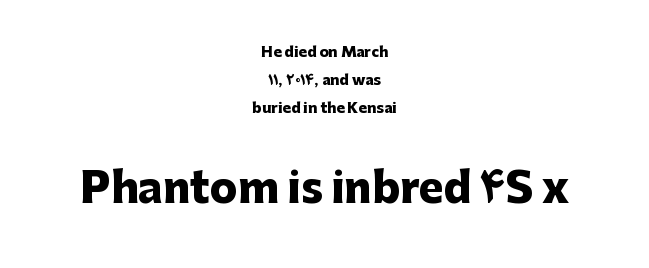
{"serif": "no", "italic": "no", "bold": "yes", "weight": "heavy", "width": "normal", "stroke_contrast": "low", "x_height": "medium", "monospaced": "no", "underline": "no", "align": "center", "line_spacing": "loose", "line_spacing_ratio": 2.01, "letter_spacing": "normal", "letter_spacing_em": 0.0, "larger_block": "second", "size_ratio": 2.93, "glyph_px": 41}
